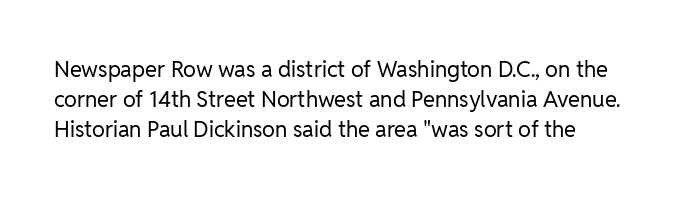
Reading down the column, the eye jumps a familiar distance to each next line. Left-aligned paragraph, ragged on the right. Check under the words: just untouched page. Nope, not italic — everything's standing straight.
